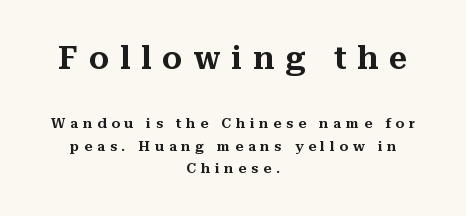
Q: Is the text italic (slanted)? A: No, it is upright.
Q: Is the typeface a serif or a sans-serif typeface? A: Serif.
Q: Is the text underlined? A: No.
Q: How is the paragraph aligned? A: Centered.
Q: Is the spacing between letters normal or unusually wide? A: Unusually wide.
Q: Is the spacing between lines tight, normal or loose? A: Normal.
Q: Which block of text is set in a larger size, the first (top) or the second (bottom)? A: The first (top) one.
Q: Width (condensed, normal, or wide)? A: Normal.
Q: Stroke contrast? A: Medium.
Q: x-height? A: Medium.
Q: Monospaced? A: No.
